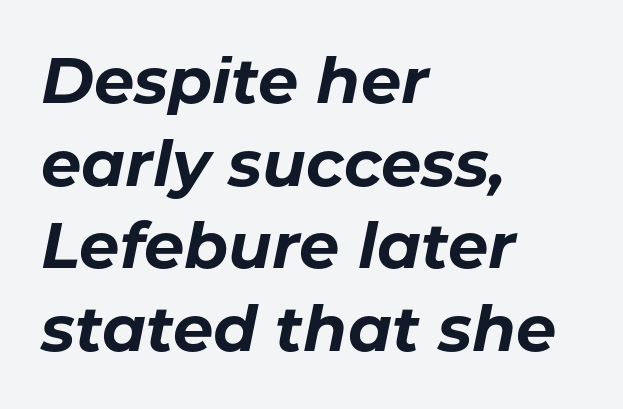
The image shows 64 px bold type, italic (leaning right); set left-aligned, normal line spacing (1.29x), normal letter spacing, not underlined; low stroke contrast and a medium x-height.
